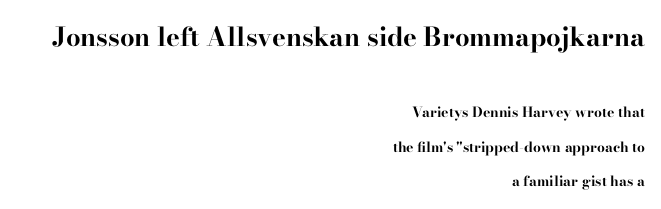
{"italic": "no", "bold": "yes", "underline": "no", "align": "right", "line_spacing": "loose", "line_spacing_ratio": 2.47, "letter_spacing": "normal", "letter_spacing_em": 0.0, "larger_block": "first", "size_ratio": 1.86, "glyph_px": 26}
